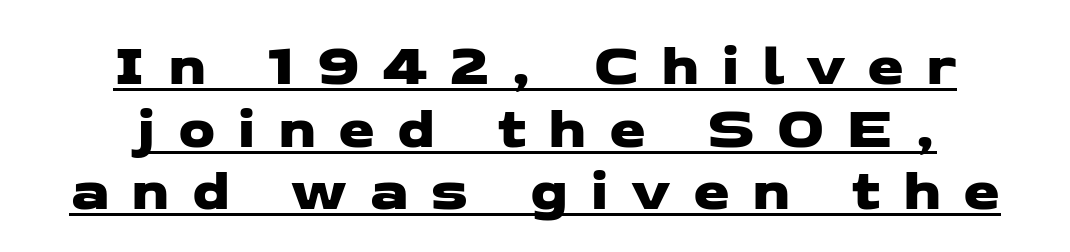
{"serif": "no", "width": "wide", "stroke_contrast": "low", "x_height": "medium", "monospaced": "no", "underline": "yes", "align": "center", "line_spacing": "tight", "line_spacing_ratio": 1.06, "letter_spacing": "wide", "letter_spacing_em": 0.37, "glyph_px": 59}
